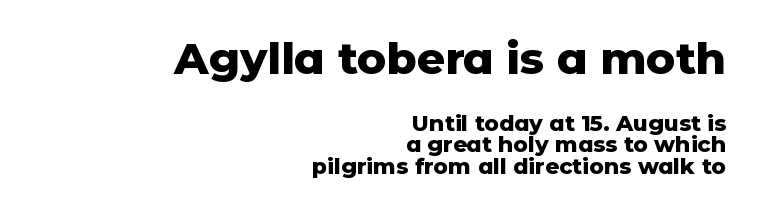
The image shows 44 px heavy sans-serif type, upright; set right-aligned, tight line spacing (0.97x), normal letter spacing, not underlined; the first (top) block is 2.0x larger; low stroke contrast and a medium x-height.
